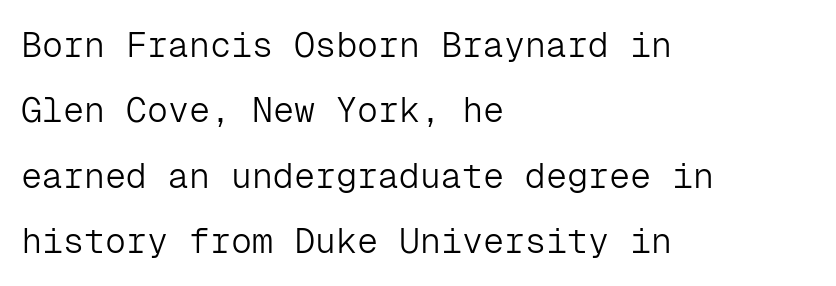
{"serif": "no", "italic": "no", "bold": "no", "weight": "light", "width": "normal", "stroke_contrast": "low", "x_height": "medium", "monospaced": "yes", "underline": "no", "align": "left", "line_spacing_ratio": 1.87, "letter_spacing": "normal", "letter_spacing_em": 0.0, "glyph_px": 35}
